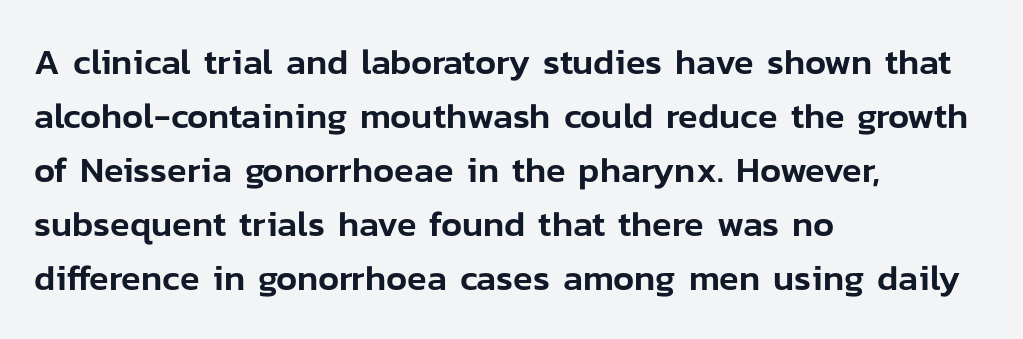
Spacing verdict: proportional, widths tailored to each character. Letterform terminals end flat and unadorned throughout the passage. Is there much room between lines? A standard amount, neither cramped nor airy. The text block is weighted toward the left margin, trailing off unevenly rightward. The specimen omits any rule beneath the text block's lines.
